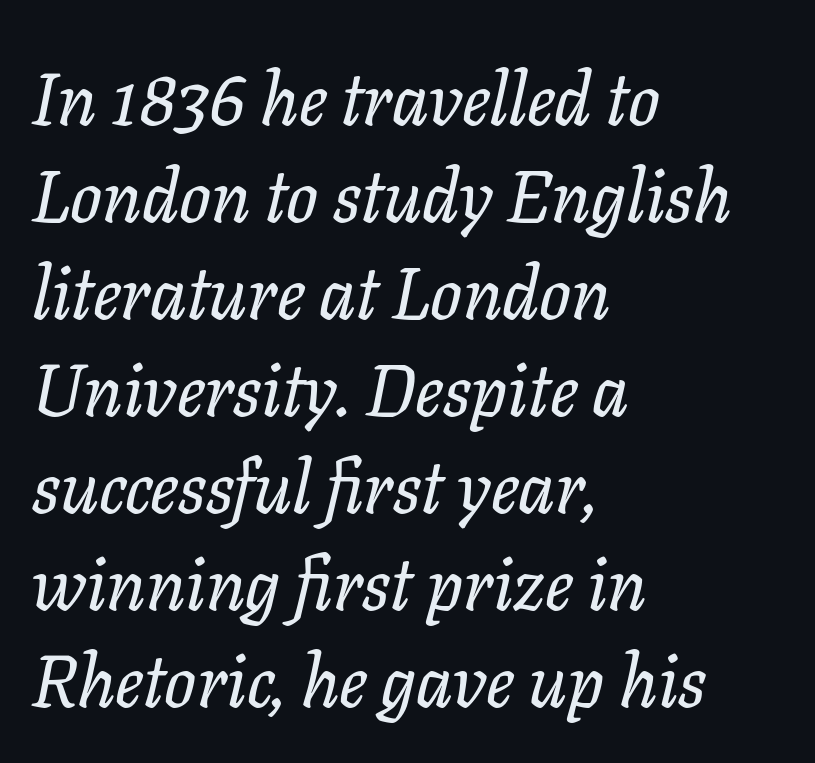
The image shows 74 px serif type, italic (leaning right); set left-aligned, normal line spacing (1.31x), normal letter spacing, not underlined; low stroke contrast and a medium x-height.
